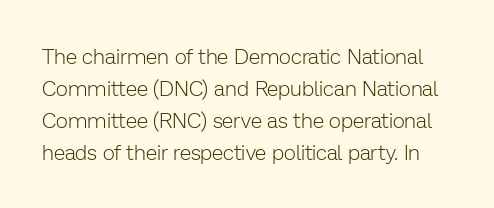
Q: Is the text bold? A: No.
Q: Is the text italic (slanted)? A: No, it is upright.
Q: Is the text underlined? A: No.
Q: Is the spacing between letters normal or unusually wide? A: Normal.
Q: Is the spacing between lines tight, normal or loose? A: Normal.
